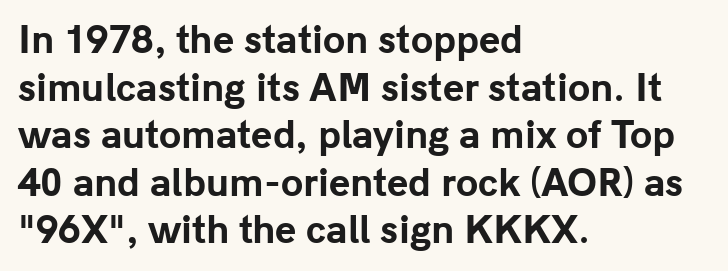
Q: Is the text bold? A: Yes.
Q: Is the text italic (slanted)? A: No, it is upright.
Q: Is the typeface a serif or a sans-serif typeface? A: Sans-serif.
Q: Is the text underlined? A: No.
Q: How is the paragraph aligned? A: Left-aligned.
Q: Is the spacing between letters normal or unusually wide? A: Normal.
Q: Is the spacing between lines tight, normal or loose? A: Normal.
Q: Width (condensed, normal, or wide)? A: Normal.
Q: Stroke contrast? A: Low.
Q: x-height? A: Medium.
Q: Monospaced? A: No.
